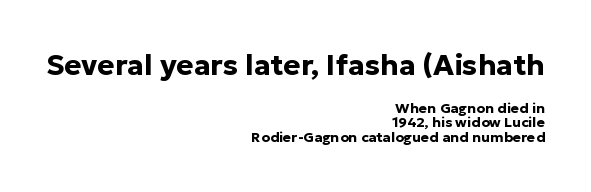
Q: Is the text bold? A: Yes.
Q: Is the text italic (slanted)? A: No, it is upright.
Q: Is the typeface a serif or a sans-serif typeface? A: Sans-serif.
Q: Is the text underlined? A: No.
Q: How is the paragraph aligned? A: Right-aligned.
Q: Is the spacing between letters normal or unusually wide? A: Normal.
Q: Is the spacing between lines tight, normal or loose? A: Tight.
Q: Which block of text is set in a larger size, the first (top) or the second (bottom)? A: The first (top) one.
Q: Width (condensed, normal, or wide)? A: Normal.
Q: Stroke contrast? A: Low.
Q: x-height? A: Medium.
Q: Monospaced? A: No.
